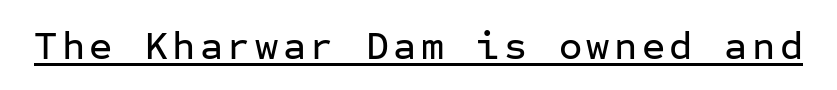
Q: Is the text italic (slanted)? A: No, it is upright.
Q: Is the typeface a serif or a sans-serif typeface? A: Sans-serif.
Q: Is the text underlined? A: Yes.
Q: Width (condensed, normal, or wide)? A: Normal.
Q: Stroke contrast? A: Low.
Q: x-height? A: Medium.
Q: Monospaced? A: Yes.
